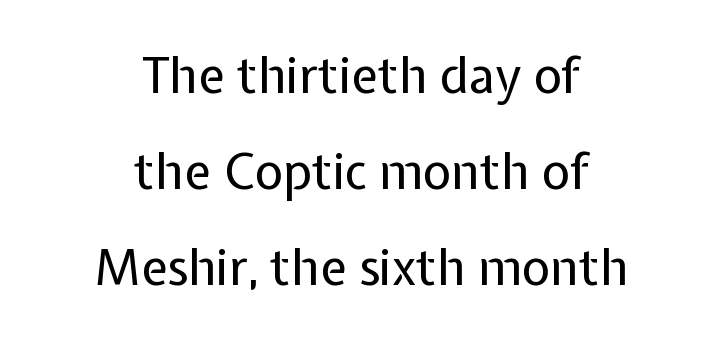
The image shows 49 px regular-weight sans-serif type, upright; set centered, loose line spacing (1.96x), normal letter spacing, not underlined; low stroke contrast and a medium x-height.
